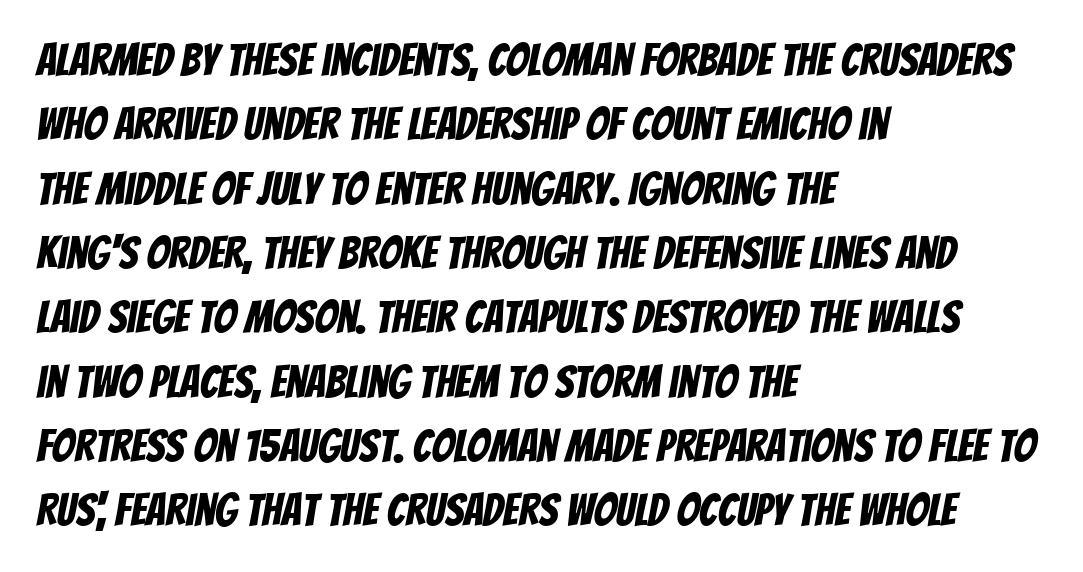
Characters follow at the spacing the type designer built in. Compared with typical paragraphs, the rows here are spaced about the same. The rag falls on the right side of this text block. The passage shown is typeset with a sans-serif family. Varying glyph widths throughout — classic text-font behaviour. This rendering features lettering with no underline.
